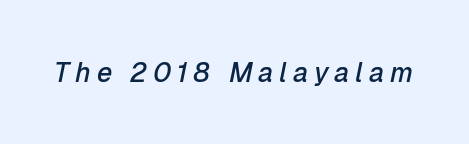
{"italic": "yes", "lean": "right", "slant_degrees": 12, "bold": "semi", "underline": "no", "letter_spacing": "wide", "letter_spacing_em": 0.22, "glyph_px": 27}
